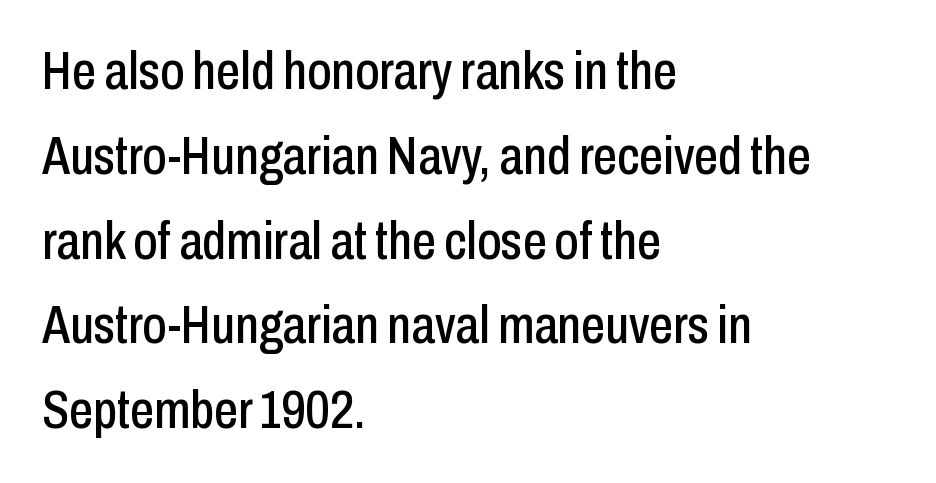
Q: Is the text italic (slanted)? A: No, it is upright.
Q: Is the typeface a serif or a sans-serif typeface? A: Sans-serif.
Q: Is the text underlined? A: No.
Q: How is the paragraph aligned? A: Left-aligned.
Q: Is the spacing between letters normal or unusually wide? A: Normal.
Q: Is the spacing between lines tight, normal or loose? A: Normal.
Q: Width (condensed, normal, or wide)? A: Condensed.
Q: Stroke contrast? A: Low.
Q: x-height? A: Medium.
Q: Monospaced? A: No.
